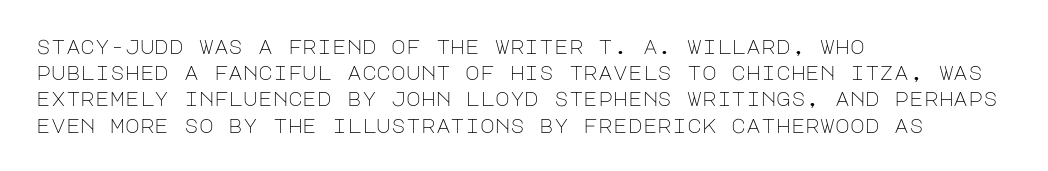
The image shows 20 px text type, upright; set left-aligned, normal line spacing (1.31x), normal letter spacing, not underlined.
